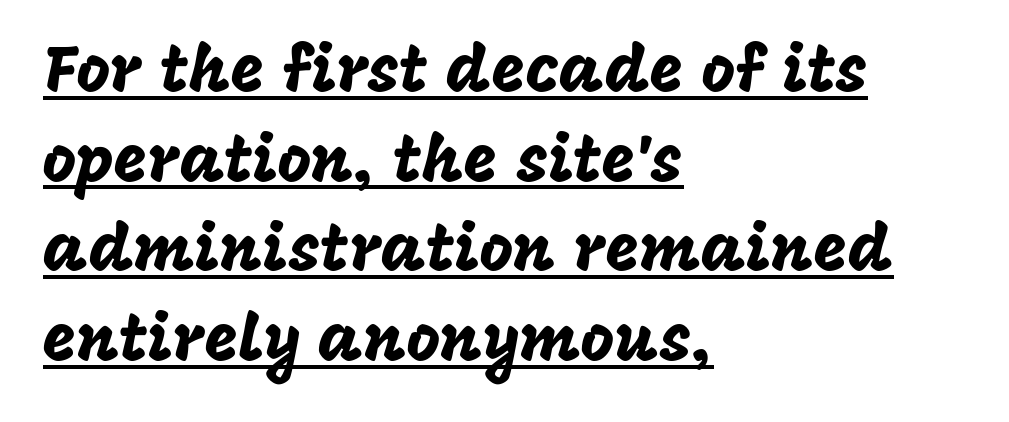
Q: Is the text italic (slanted)? A: Yes.
Q: Is the typeface a serif or a sans-serif typeface? A: Sans-serif.
Q: Is the text underlined? A: Yes.
Q: How is the paragraph aligned? A: Left-aligned.
Q: Is the spacing between letters normal or unusually wide? A: Normal.
Q: Is the spacing between lines tight, normal or loose? A: Normal.
Q: Width (condensed, normal, or wide)? A: Normal.
Q: Stroke contrast? A: Low.
Q: x-height? A: Large.
Q: Monospaced? A: No.
